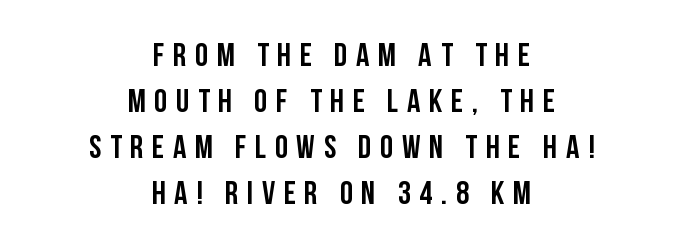
The image shows 33 px condensed sans-serif type, upright; set centered, normal line spacing (1.39x), unusually wide letter spacing (+0.26 em), not underlined; low stroke contrast and a large x-height.
